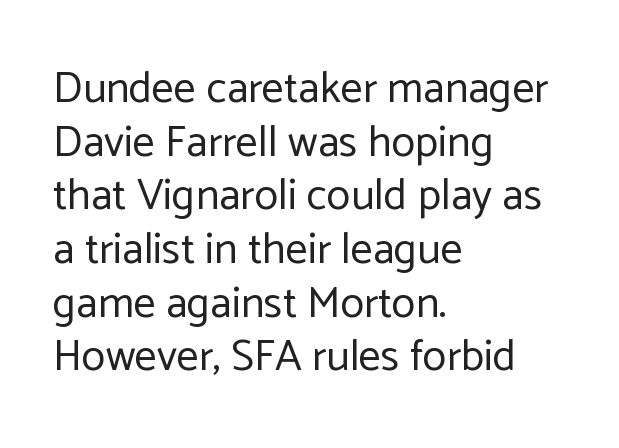
{"serif": "no", "italic": "no", "bold": "no", "weight": "regular", "width": "normal", "stroke_contrast": "low", "x_height": "medium", "monospaced": "no", "underline": "no", "align": "left", "line_spacing_ratio": 1.22, "letter_spacing": "normal", "letter_spacing_em": 0.0, "glyph_px": 44}
